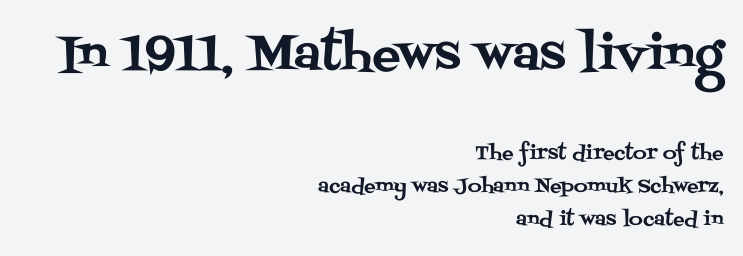
Are there feet on the stems? There are — it's a serif. These lines keep a tight, regular rhythm from letter to letter. Underlining? Definitely not there. Vertical strokes here are truly vertical.
